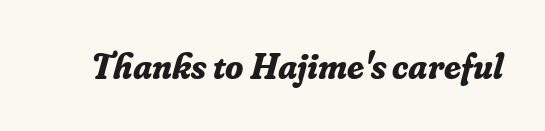
Designer's note — italics engaged. Character widths vary here, with narrow letters taking less room than wide ones. Clear beneath every line of the passage. Does extra space separate the letters? No, they use regular spacing.
